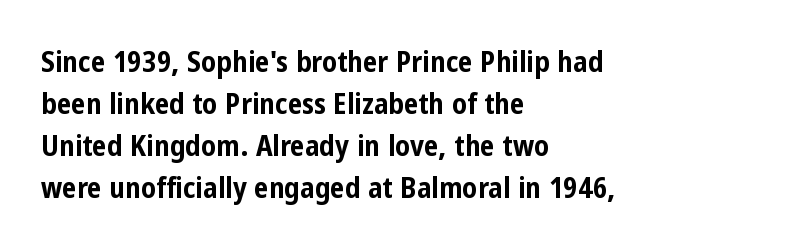
The typography opts for an upright posture over an oblique one. This sample keeps an unexceptional amount of space between lines. Words float on clear page, feet unadorned. Plenty of ink on the page — the face is bold. Serif or sans? Sans — the stroke terminals are bare.
